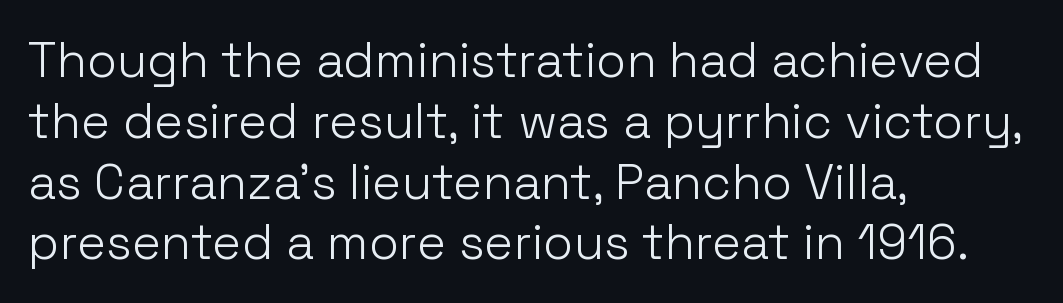
Compared with a typical body face, this is equally light or lighter still. Spacing verdict: proportional, widths tailored to each character. Classification — sans serif. The foot of each line stays bare and open. If you drew a ruler down the left edge, every line would touch it.
